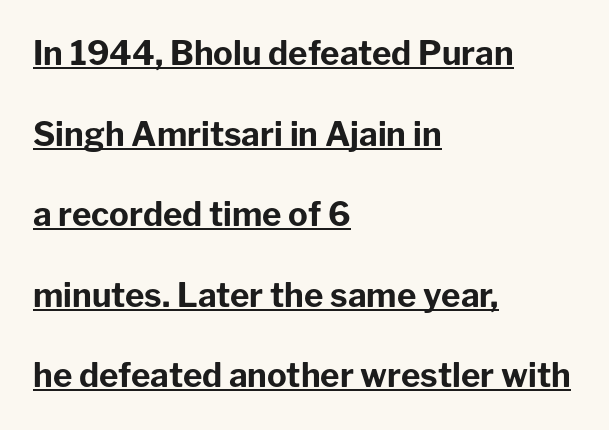
Q: Is the text bold? A: Yes.
Q: Is the text italic (slanted)? A: No, it is upright.
Q: Is the typeface a serif or a sans-serif typeface? A: Sans-serif.
Q: Is the text underlined? A: Yes.
Q: How is the paragraph aligned? A: Left-aligned.
Q: Is the spacing between letters normal or unusually wide? A: Normal.
Q: Is the spacing between lines tight, normal or loose? A: Loose.
Q: Width (condensed, normal, or wide)? A: Normal.
Q: Stroke contrast? A: Low.
Q: x-height? A: Medium.
Q: Monospaced? A: No.
